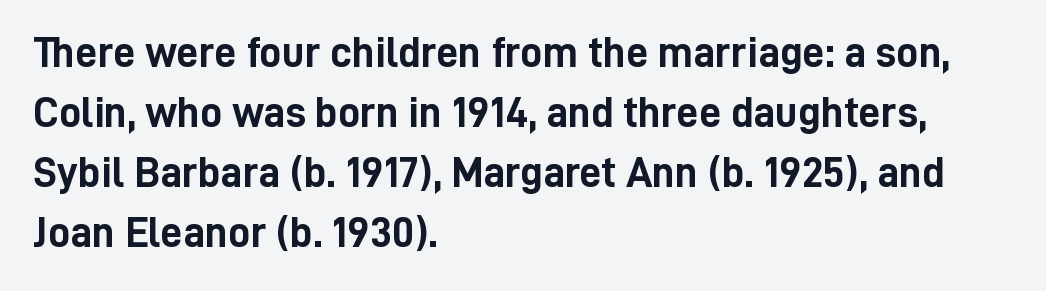
{"serif": "no", "italic": "no", "bold": "yes", "weight": "semibold", "width": "condensed", "stroke_contrast": "low", "x_height": "medium", "monospaced": "no", "underline": "no", "align": "left", "line_spacing": "normal", "line_spacing_ratio": 1.36, "letter_spacing": "normal", "letter_spacing_em": 0.0, "glyph_px": 44}
